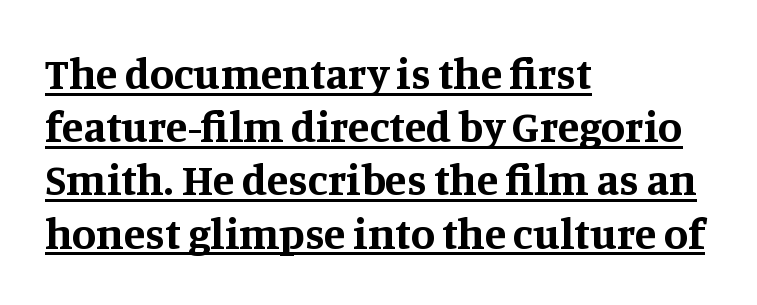
Q: Is the text bold? A: Yes.
Q: Is the text italic (slanted)? A: No, it is upright.
Q: Is the typeface a serif or a sans-serif typeface? A: Serif.
Q: Is the text underlined? A: Yes.
Q: How is the paragraph aligned? A: Left-aligned.
Q: Is the spacing between letters normal or unusually wide? A: Normal.
Q: Width (condensed, normal, or wide)? A: Normal.
Q: Stroke contrast? A: Medium.
Q: x-height? A: Large.
Q: Monospaced? A: No.
